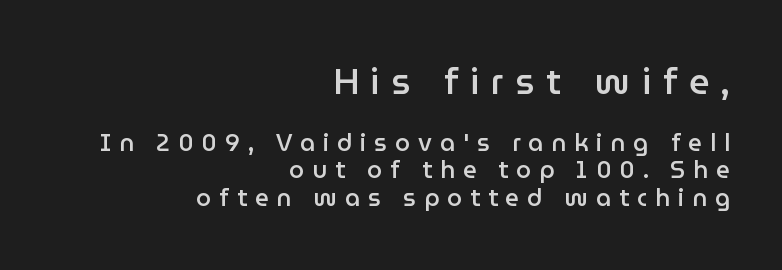
Q: Is the text bold? A: Semi-bold.
Q: Is the text italic (slanted)? A: No, it is upright.
Q: Is the typeface a serif or a sans-serif typeface? A: Sans-serif.
Q: Is the text underlined? A: No.
Q: How is the paragraph aligned? A: Right-aligned.
Q: Is the spacing between letters normal or unusually wide? A: Unusually wide.
Q: Which block of text is set in a larger size, the first (top) or the second (bottom)? A: The first (top) one.
Q: Width (condensed, normal, or wide)? A: Normal.
Q: Stroke contrast? A: Low.
Q: x-height? A: Medium.
Q: Monospaced? A: No.
